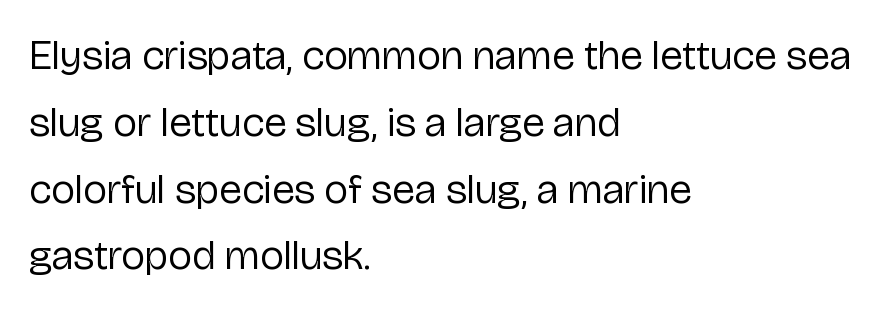
Are there feet on the stems? There aren't — it's a sans. The rendering anchors every line to the left-hand side. Default kerning and tracking; the words read as compact shapes. The baseline area is clear. The face used here is proportionally spaced, like ordinary book or web type.
